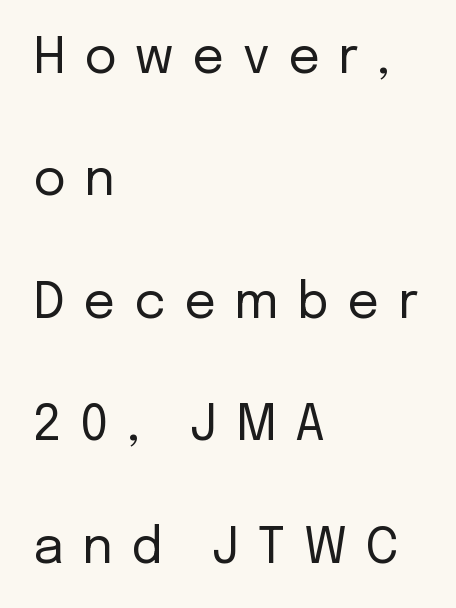
{"serif": "no", "italic": "no", "bold": "no", "weight": "regular", "width": "normal", "stroke_contrast": "low", "x_height": "medium", "monospaced": "no", "underline": "no", "align": "left", "line_spacing": "loose", "line_spacing_ratio": 2.45, "letter_spacing": "wide", "letter_spacing_em": 0.37, "glyph_px": 50}
